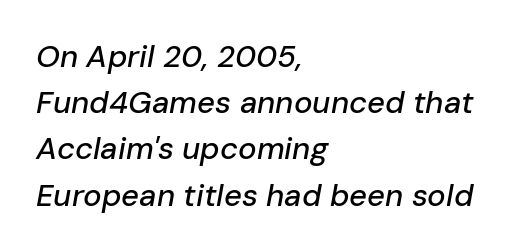
Q: Is the text italic (slanted)? A: Yes, it leans right by about 10 degrees.
Q: Is the text underlined? A: No.
Q: How is the paragraph aligned? A: Left-aligned.
Q: Is the spacing between letters normal or unusually wide? A: Normal.
Q: Is the spacing between lines tight, normal or loose? A: Normal.
Q: Width (condensed, normal, or wide)? A: Normal.
Q: Stroke contrast? A: Low.
Q: x-height? A: Medium.
Q: Monospaced? A: No.
